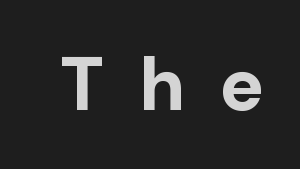
The lettering stays uniformly vertical, giving the passage a roman look. In terms of weight, the rendering is a true, heavy bold. Note the varied advance widths — an 'i' is clearly narrower than an 'm'. Anything drawn beneath the words? Only blank space. Between one letter and the next there's a generous, obvious gap. Is this a sans? Yes — the strokes have no serifs.
